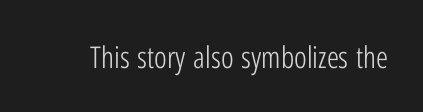
Think of a printed novel: that variable character pitch is what you see here. Italic: no, the glyphs are upright roman. The specimen omits any rule beneath the text block's lines. Compared with a typical body face, this is equally light or lighter still.
